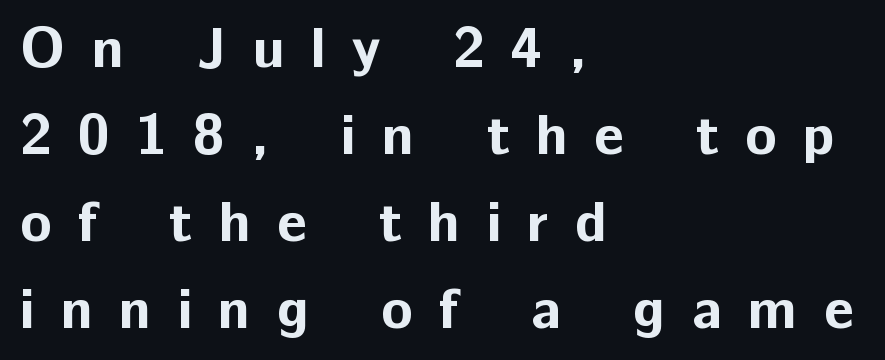
{"serif": "no", "italic": "no", "bold": "yes", "weight": "bold", "width": "normal", "stroke_contrast": "low", "x_height": "medium", "monospaced": "no", "underline": "no", "align": "left", "line_spacing": "normal", "line_spacing_ratio": 1.5, "letter_spacing": "wide", "letter_spacing_em": 0.45, "glyph_px": 58}
